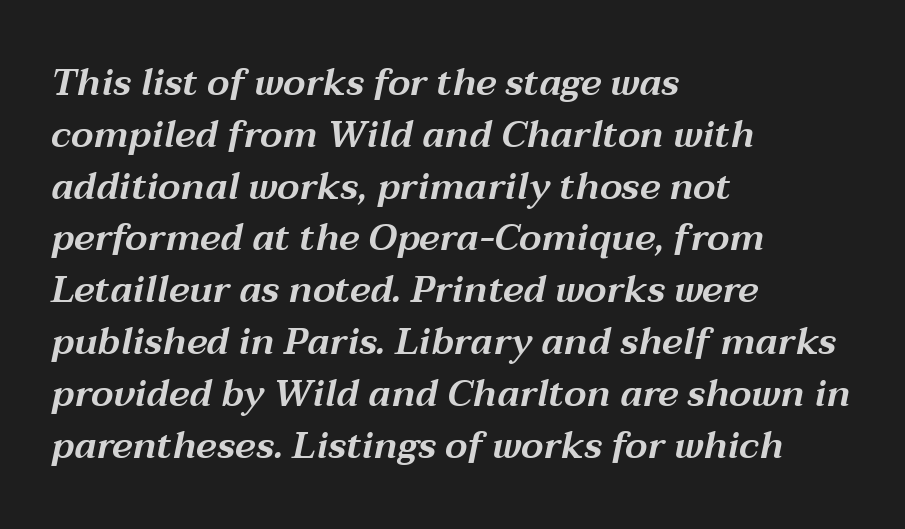
This sample uses plain, unmodified letter spacing. Every row of glyphs begins at an identical x-position on the left. Normally led — the rows are evenly, conventionally spaced. This is oblique type, the kind used for emphasis or titles.
